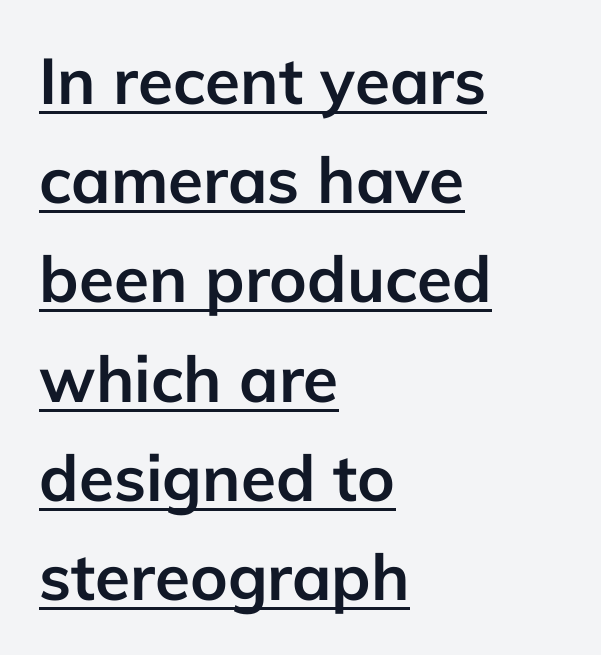
{"serif": "no", "italic": "no", "bold": "yes", "weight": "semibold", "width": "normal", "stroke_contrast": "low", "x_height": "medium", "monospaced": "no", "underline": "yes", "align": "left", "line_spacing": "normal", "line_spacing_ratio": 1.55, "letter_spacing": "normal", "letter_spacing_em": 0.0, "glyph_px": 64}
